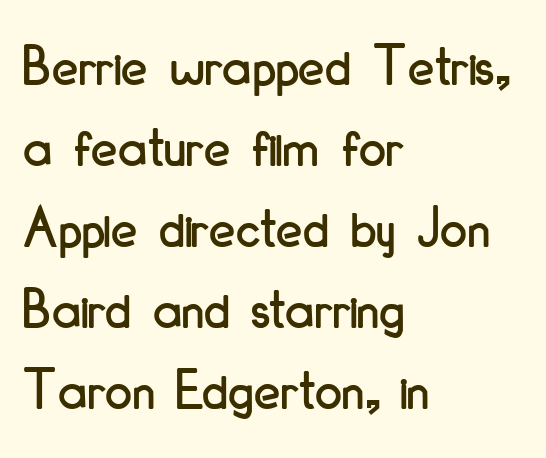
{"serif": "no", "italic": "no", "width": "condensed", "stroke_contrast": "low", "x_height": "small", "monospaced": "no", "underline": "no", "align": "left", "line_spacing": "normal", "line_spacing_ratio": 1.35, "letter_spacing": "normal", "letter_spacing_em": 0.0, "glyph_px": 60}
